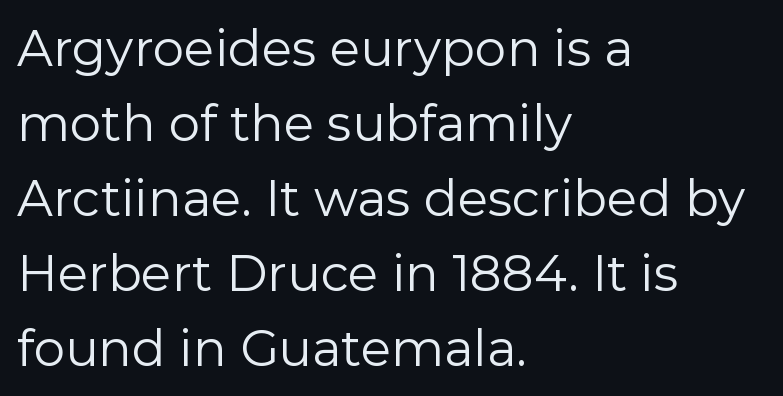
The typesetting does not lean heavy: it is not bold. Left-aligned paragraph, ragged on the right. A typesetter would label this face a sans. It's the straight-up-and-down kind of type. Lines of text with bare space underneath. A typesetter would call this leading conventional body-copy spacing.
